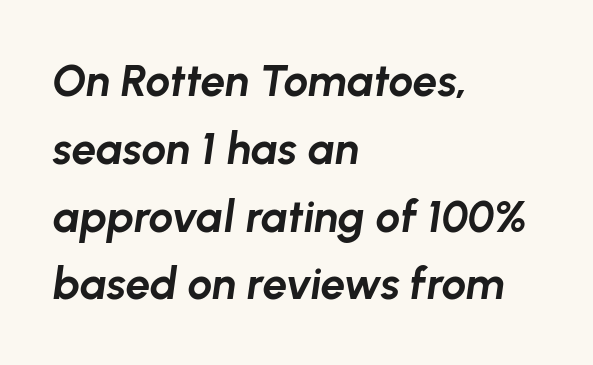
The image shows 44 px bold type, italic (leaning right); set left-aligned, normal line spacing (1.54x), normal letter spacing, not underlined; low stroke contrast and a medium x-height.
